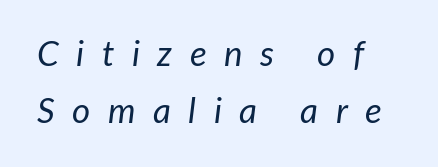
The image shows 35 px regular-weight type, italic (leaning right); set left-aligned, normal line spacing (1.62x), unusually wide letter spacing (+0.5 em), not underlined; low stroke contrast and a medium x-height.
